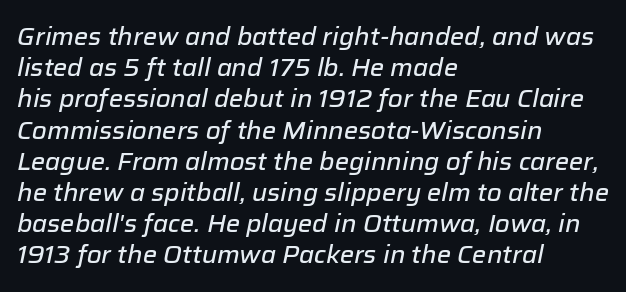
{"italic": "yes", "lean": "right", "slant_degrees": 12, "underline": "no", "align": "left", "line_spacing": "normal", "line_spacing_ratio": 1.3, "letter_spacing": "normal", "letter_spacing_em": 0.0, "glyph_px": 24}
